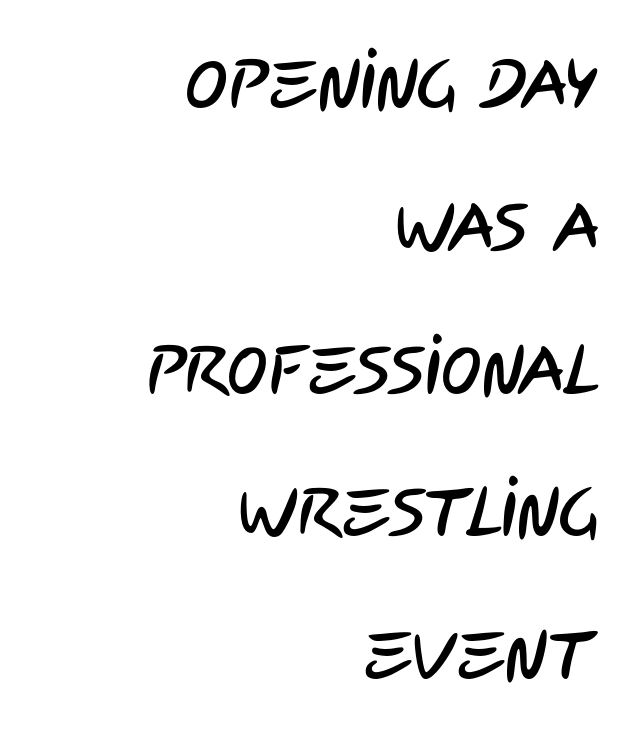
Q: Is the typeface a serif or a sans-serif typeface? A: Sans-serif.
Q: Is the text underlined? A: No.
Q: How is the paragraph aligned? A: Right-aligned.
Q: Is the spacing between letters normal or unusually wide? A: Normal.
Q: Is the spacing between lines tight, normal or loose? A: Loose.
Q: Width (condensed, normal, or wide)? A: Condensed.
Q: Stroke contrast? A: Low.
Q: x-height? A: Large.
Q: Monospaced? A: No.
